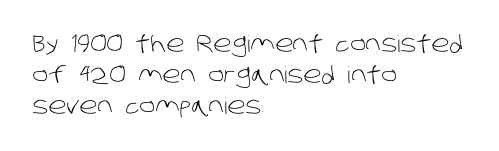
Q: Is the text bold? A: No.
Q: Is the text underlined? A: No.
Q: How is the paragraph aligned? A: Left-aligned.
Q: Is the spacing between letters normal or unusually wide? A: Normal.
Q: Is the spacing between lines tight, normal or loose? A: Normal.
